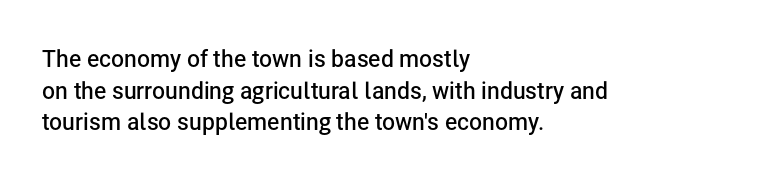
{"italic": "no", "bold": "semi", "underline": "no", "align": "left", "line_spacing": "normal", "line_spacing_ratio": 1.37, "letter_spacing": "normal", "letter_spacing_em": 0.0, "glyph_px": 23}
